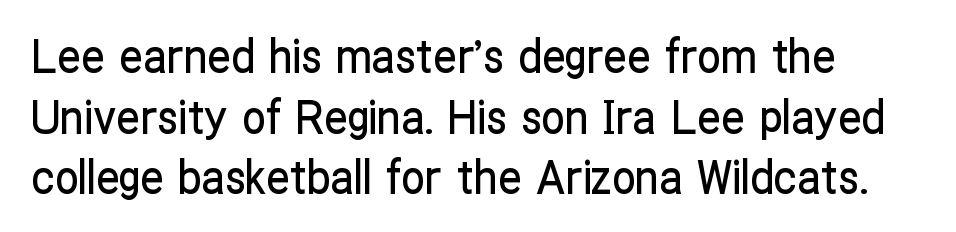
{"serif": "no", "italic": "no", "width": "condensed", "stroke_contrast": "low", "x_height": "medium", "monospaced": "no", "underline": "no", "align": "left", "line_spacing": "normal", "line_spacing_ratio": 1.29, "letter_spacing": "normal", "letter_spacing_em": 0.0, "glyph_px": 47}
